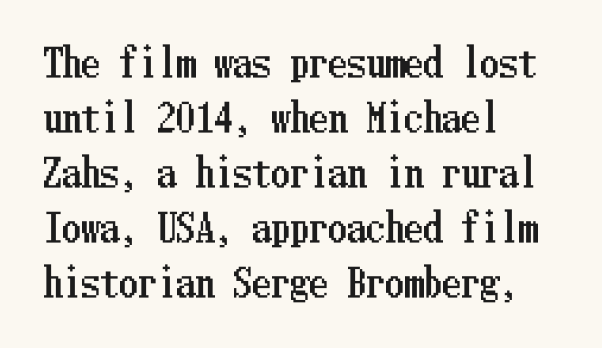
Horizontal alignment here is leftward, the default for most running prose. Summary of vertical rhythm: regular, with standard interline spacing. Do the letters lean? They stand straight. The baseline area is clear. This sample uses plain, unmodified letter spacing.
